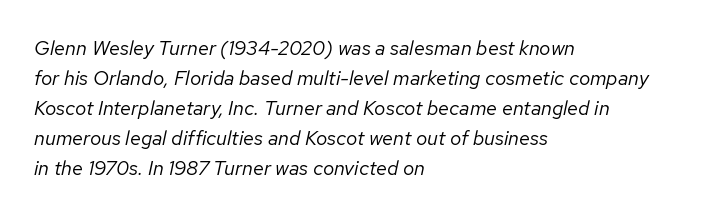
{"italic": "yes", "lean": "right", "slant_degrees": 12, "bold": "no", "underline": "no", "align": "left", "line_spacing": "normal", "line_spacing_ratio": 1.5, "letter_spacing": "normal", "letter_spacing_em": 0.0, "glyph_px": 20}
